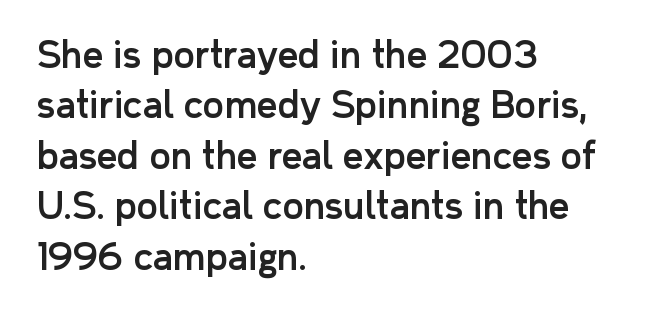
Q: Is the text italic (slanted)? A: No, it is upright.
Q: Is the typeface a serif or a sans-serif typeface? A: Sans-serif.
Q: Is the text underlined? A: No.
Q: How is the paragraph aligned? A: Left-aligned.
Q: Is the spacing between letters normal or unusually wide? A: Normal.
Q: Is the spacing between lines tight, normal or loose? A: Normal.
Q: Width (condensed, normal, or wide)? A: Normal.
Q: Stroke contrast? A: Low.
Q: x-height? A: Medium.
Q: Monospaced? A: No.
